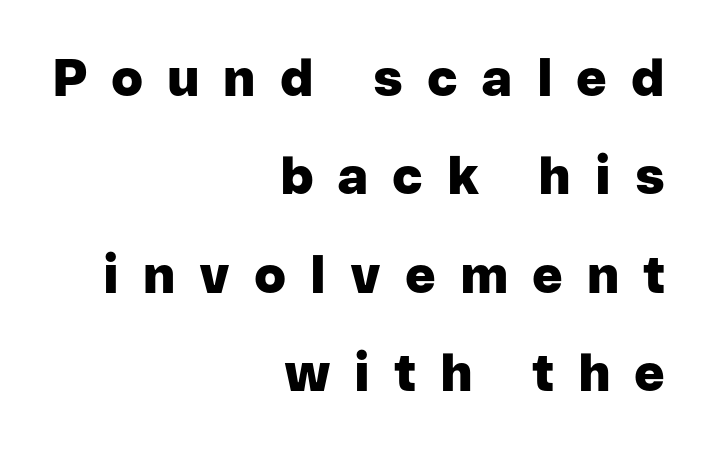
Q: Is the text bold? A: Yes.
Q: Is the text italic (slanted)? A: No, it is upright.
Q: Is the typeface a serif or a sans-serif typeface? A: Sans-serif.
Q: Is the text underlined? A: No.
Q: How is the paragraph aligned? A: Right-aligned.
Q: Is the spacing between letters normal or unusually wide? A: Unusually wide.
Q: Width (condensed, normal, or wide)? A: Normal.
Q: Stroke contrast? A: Low.
Q: x-height? A: Medium.
Q: Monospaced? A: No.
